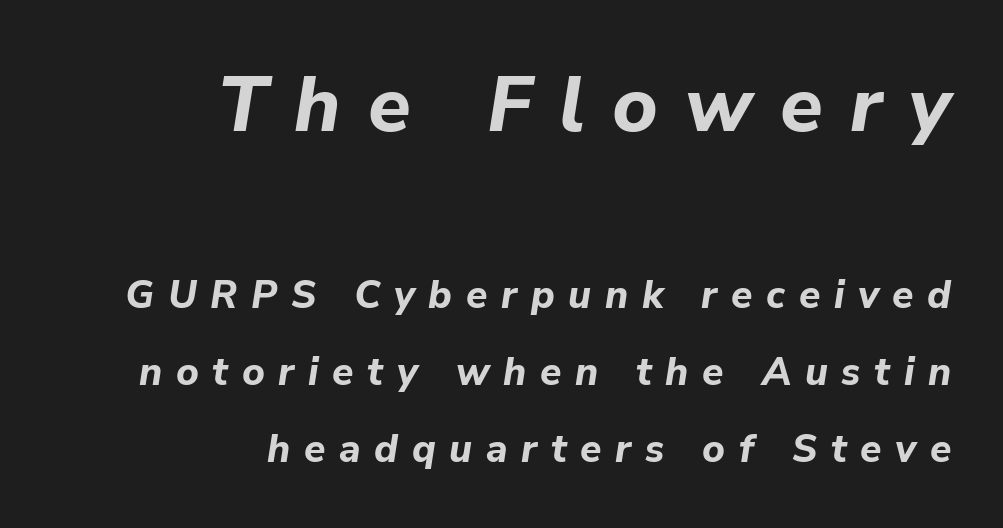
The image shows 78 px bold type, italic (leaning right); set right-aligned, loose line spacing (1.97x), unusually wide letter spacing (+0.35 em), not underlined; the first (top) block is 2.0x larger; low stroke contrast and a medium x-height.
